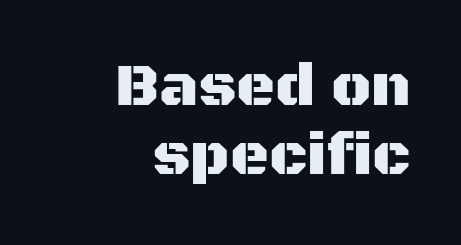
The image shows 60 px sans-serif type, upright; set right-aligned, tight line spacing (1.15x), normal letter spacing, not underlined; medium stroke contrast and a large x-height.
